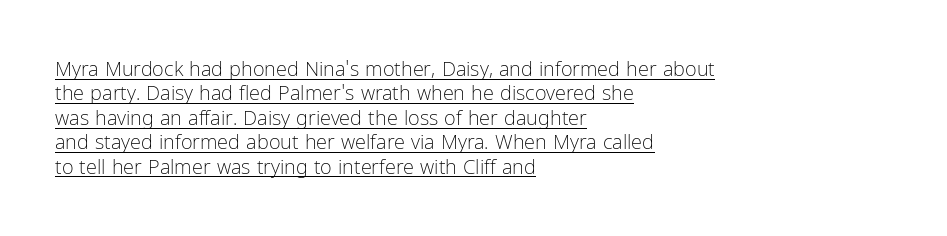
Q: Is the text bold? A: No.
Q: Is the text italic (slanted)? A: No, it is upright.
Q: Is the text underlined? A: Yes.
Q: How is the paragraph aligned? A: Left-aligned.
Q: Is the spacing between letters normal or unusually wide? A: Normal.
